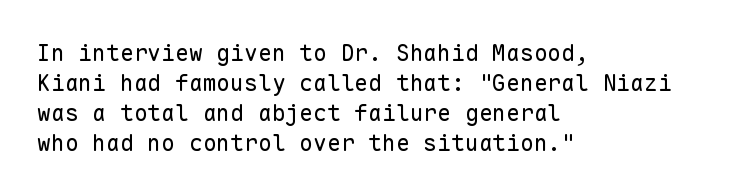
{"italic": "no", "bold": "no", "underline": "no", "align": "left", "line_spacing": "normal", "line_spacing_ratio": 1.3, "letter_spacing": "normal", "letter_spacing_em": 0.0, "glyph_px": 23}
